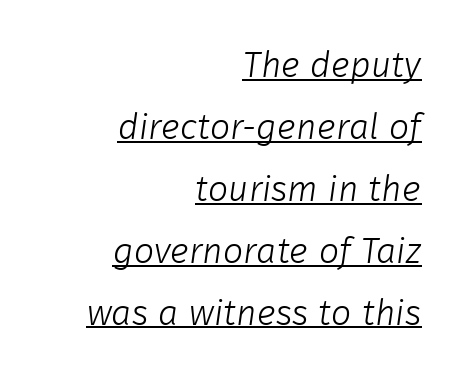
Spacing verdict: proportional, widths tailored to each character. A flush-right, rag-left setting is used for this passage. Between one letter and the next there's only the usual sliver of space. Is this a sans? Yes — the strokes have no serifs. Has an underline been added? It has.
